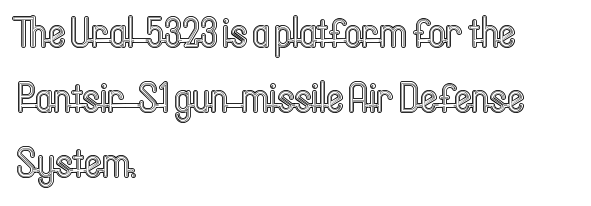
The image shows 42 px condensed type, upright; set left-aligned, normal line spacing (1.55x), normal letter spacing, not underlined; a medium x-height.
